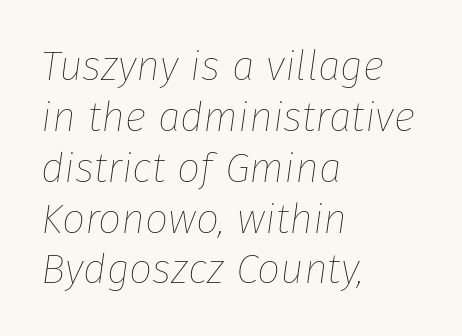
Tall strokes in this sample are angled rather than plumb. Weight: not bold — regular or lighter. Underlining? Definitely not there. The tracking reads as untouched default to a designer's eye.
